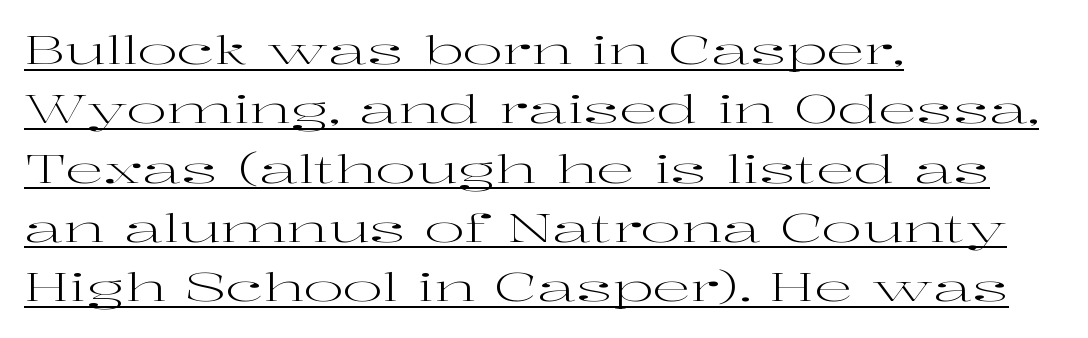
The image shows 38 px regular-weight, wide serif type, upright; set left-aligned, normal line spacing (1.56x), normal letter spacing, underlined; high stroke contrast and a medium x-height.
